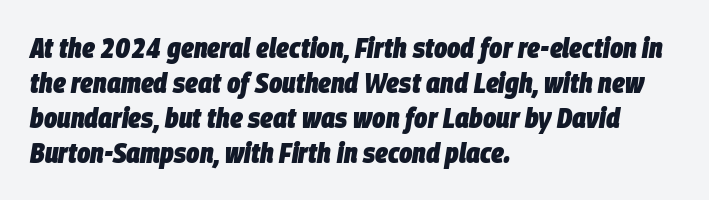
The image shows 28 px heavy, condensed type, italic (leaning right); set left-aligned, normal line spacing (1.25x), normal letter spacing, not underlined; low stroke contrast and a large x-height.
